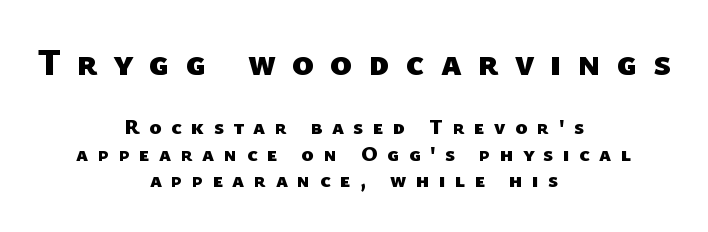
The image shows 36 px heavy sans-serif type; set centered, normal line spacing (1.26x), unusually wide letter spacing (+0.45 em), not underlined; the first (top) block is 1.71x larger; low stroke contrast and a medium x-height.
